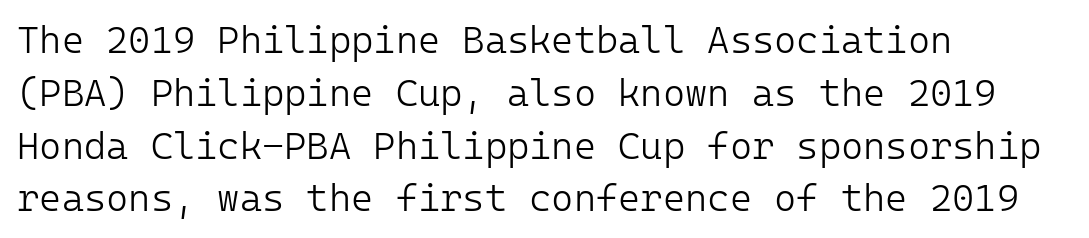
The image shows 38 px light sans-serif type, upright; set left-aligned, normal line spacing (1.39x), normal letter spacing, not underlined; low stroke contrast and a medium x-height.
